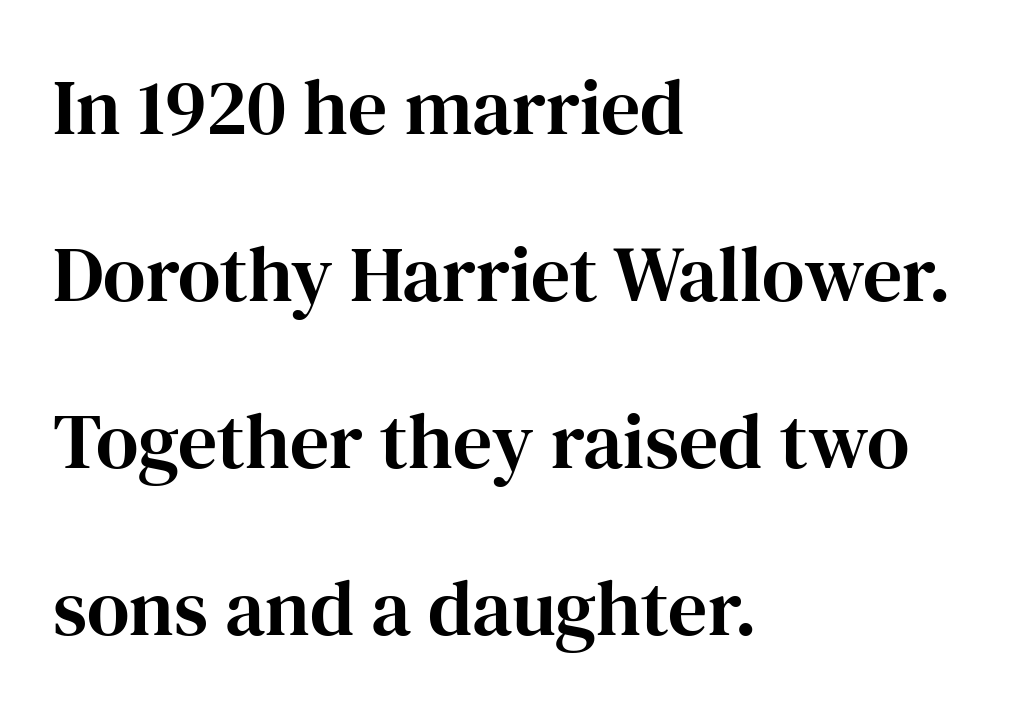
Ascenders rise straight up at ninety degrees. Students, observe: this is what heavily led, spacious text looks like. The strip under each line holds only bare page. These lines are set flush left with a ragged right edge. Here the glyphs are tracked normally, forming tight word shapes.
